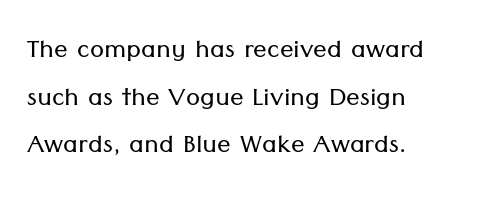
{"serif": "no", "italic": "no", "bold": "no", "weight": "light", "width": "normal", "stroke_contrast": "low", "x_height": "medium", "monospaced": "no", "underline": "no", "align": "left", "line_spacing": "normal", "line_spacing_ratio": 1.4, "letter_spacing": "normal", "letter_spacing_em": 0.0, "glyph_px": 34}
